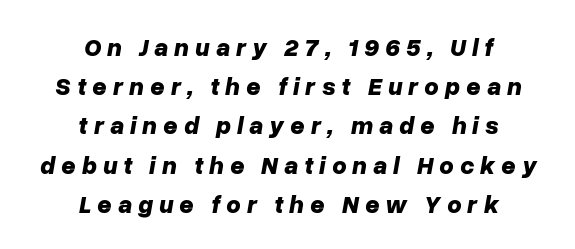
Q: Is the text bold? A: Yes.
Q: Is the text italic (slanted)? A: Yes, it leans right by about 10 degrees.
Q: Is the text underlined? A: No.
Q: How is the paragraph aligned? A: Centered.
Q: Is the spacing between letters normal or unusually wide? A: Unusually wide.
Q: Is the spacing between lines tight, normal or loose? A: Normal.
